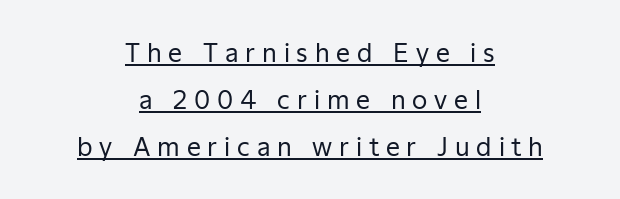
Q: Is the text bold? A: No.
Q: Is the text italic (slanted)? A: No, it is upright.
Q: Is the text underlined? A: Yes.
Q: How is the paragraph aligned? A: Centered.
Q: Is the spacing between letters normal or unusually wide? A: Unusually wide.
